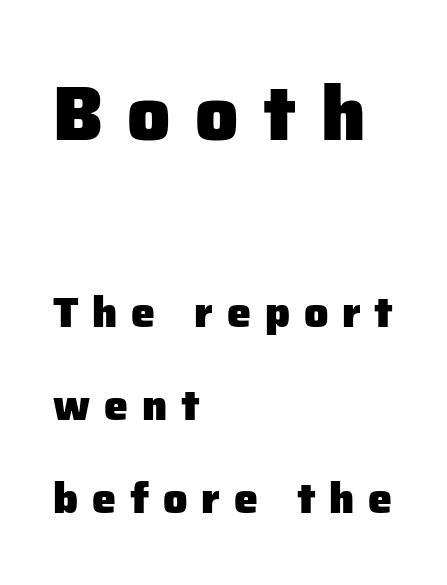
The image shows 76 px heavy sans-serif type, upright; set left-aligned, loose line spacing (2.16x), unusually wide letter spacing (+0.32 em), not underlined; the first (top) block is 1.77x larger; low stroke contrast and a medium x-height.
